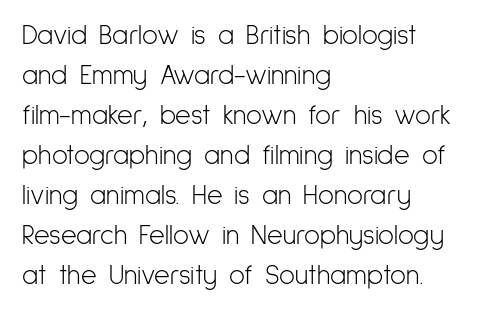
Q: Is the text bold? A: No.
Q: Is the text italic (slanted)? A: No, it is upright.
Q: Is the text underlined? A: No.
Q: How is the paragraph aligned? A: Left-aligned.
Q: Is the spacing between letters normal or unusually wide? A: Normal.
Q: Is the spacing between lines tight, normal or loose? A: Normal.
